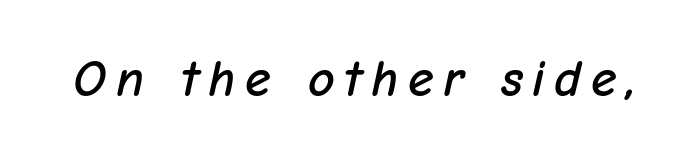
Unmarked baselines from the first word to the last. Varying glyph widths throughout — classic text-font behaviour. Yep, that's italic — everything's leaning.
